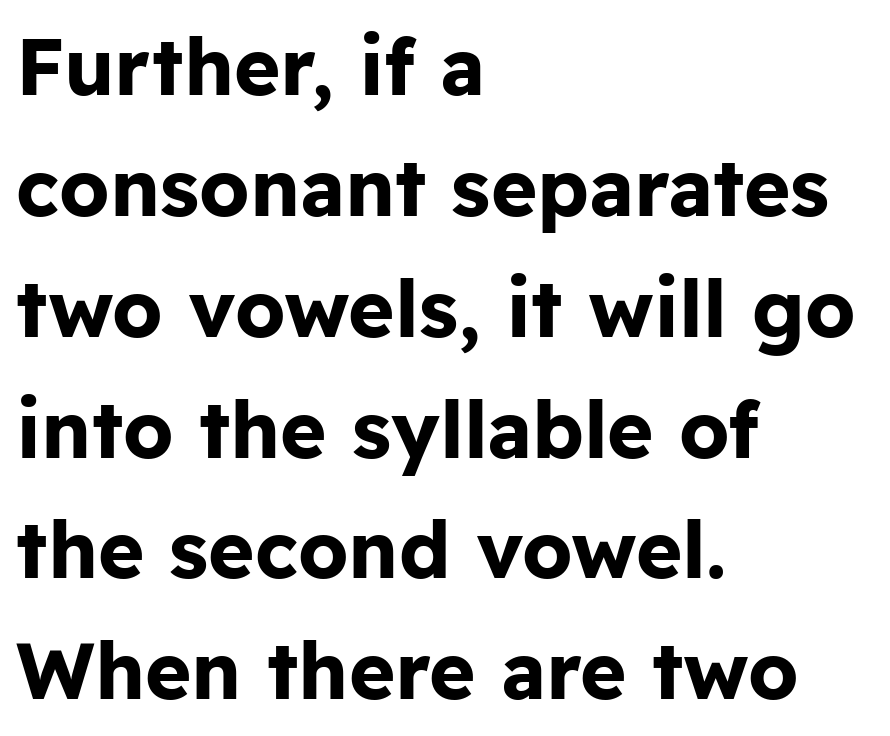
{"serif": "no", "italic": "no", "bold": "yes", "weight": "bold", "width": "normal", "stroke_contrast": "low", "x_height": "medium", "monospaced": "no", "underline": "no", "align": "left", "line_spacing": "normal", "line_spacing_ratio": 1.53, "letter_spacing": "normal", "letter_spacing_em": 0.0, "glyph_px": 79}
